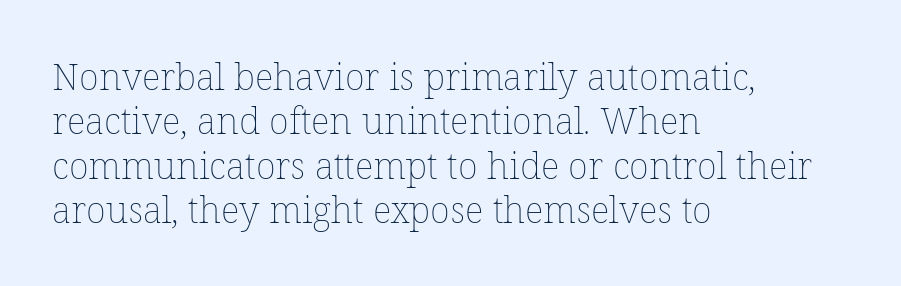
The setting favours the left margin, as ordinary paragraphs usually do. Inter-character spacing is left at the font's built-in metrics. The string is rendered with underlining switched off. The typesetting does not lean heavy: it is not bold.
